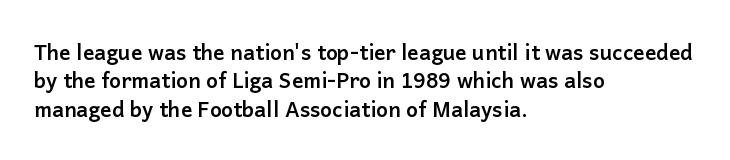
Q: Is the text bold? A: Yes.
Q: Is the text italic (slanted)? A: No, it is upright.
Q: Is the text underlined? A: No.
Q: How is the paragraph aligned? A: Left-aligned.
Q: Is the spacing between letters normal or unusually wide? A: Normal.
Q: Is the spacing between lines tight, normal or loose? A: Normal.
